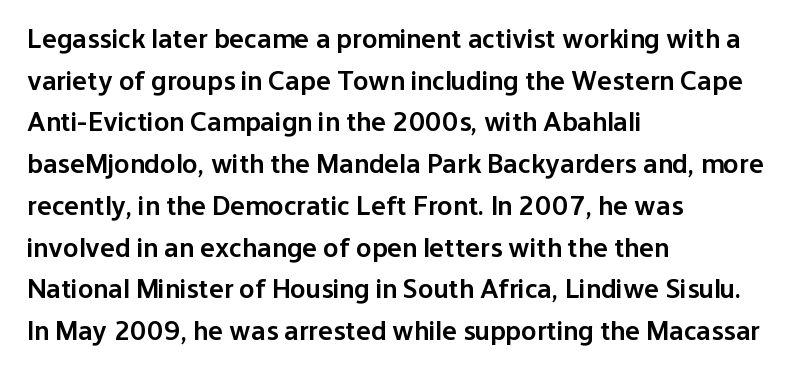
The image shows 28 px semibold sans-serif type, upright; set left-aligned, normal line spacing (1.49x), normal letter spacing, not underlined; low stroke contrast and a medium x-height.
